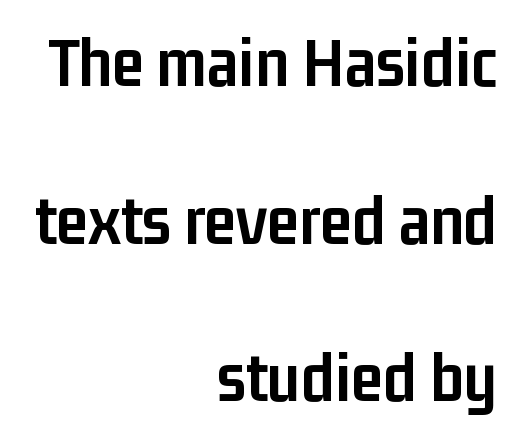
The image shows 72 px semibold, condensed sans-serif type, upright; set right-aligned, loose line spacing (2.19x), normal letter spacing, not underlined; low stroke contrast and a medium x-height.
